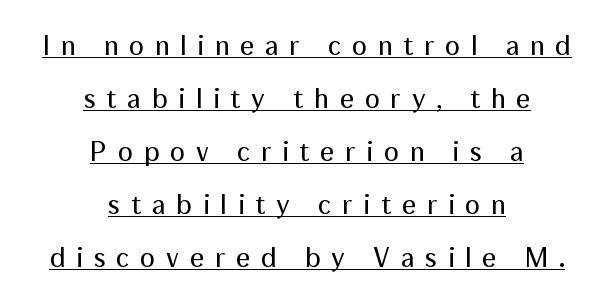
The image shows 28 px regular-weight sans-serif type, upright; set centered, line spacing 1.89x, unusually wide letter spacing (+0.38 em), underlined; medium stroke contrast and a medium x-height.
